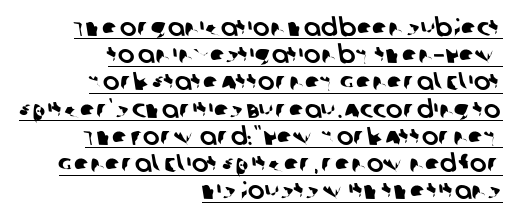
The image shows 25 px text type; set right-aligned, tight line spacing (1.09x), normal letter spacing, underlined.
